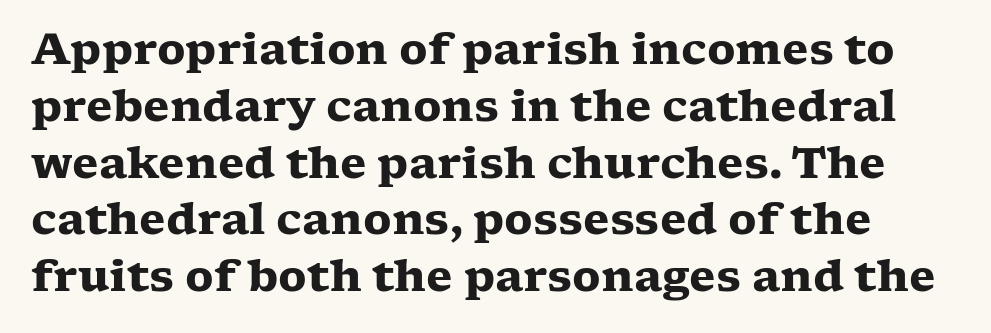
The image shows 43 px heavy, wide serif type, upright; set normal line spacing (1.32x), normal letter spacing, not underlined; low stroke contrast and a medium x-height.
